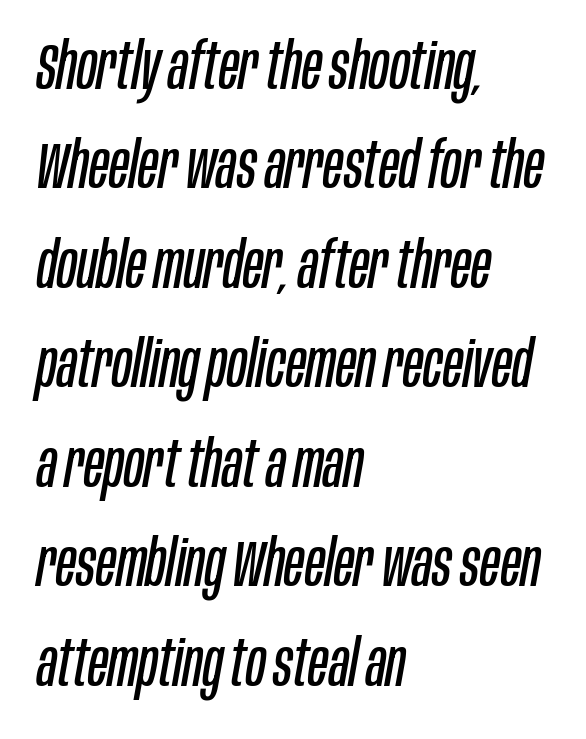
{"italic": "yes", "lean": "right", "slant_degrees": 10, "bold": "no", "weight": "regular", "width": "condensed", "stroke_contrast": "low", "x_height": "large", "monospaced": "no", "underline": "no", "align": "left", "line_spacing": "normal", "line_spacing_ratio": 1.53, "letter_spacing": "normal", "letter_spacing_em": 0.0, "glyph_px": 65}
